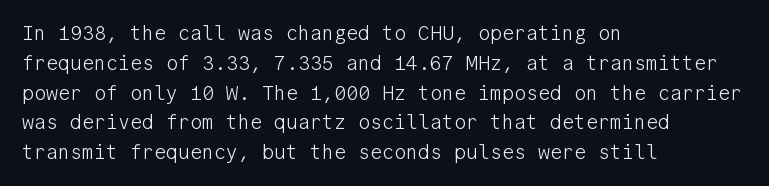
Rule under the text: the space is simply empty. Upright lettering throughout. This rendering leaves character spacing at its baseline value. If you drew a ruler down the left edge, every line would touch it. Is there much room between lines? A standard amount, neither cramped nor airy. This reads as an unemphasized weight, regular at the heaviest.
